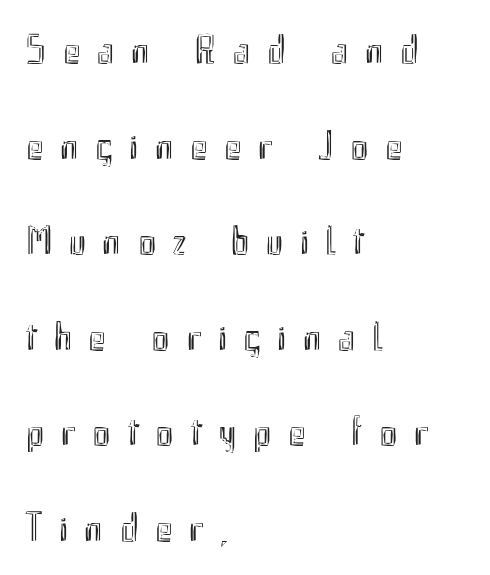
The image shows 41 px condensed type, upright; set left-aligned, loose line spacing (2.33x), unusually wide letter spacing (+0.41 em), not underlined; a small x-height.
